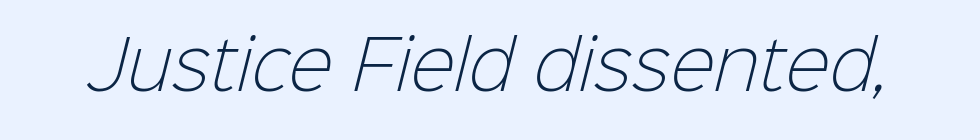
{"serif": "no", "bold": "no", "weight": "light", "width": "normal", "stroke_contrast": "low", "x_height": "medium", "monospaced": "no", "underline": "no", "letter_spacing": "normal", "letter_spacing_em": 0.0, "glyph_px": 67}
